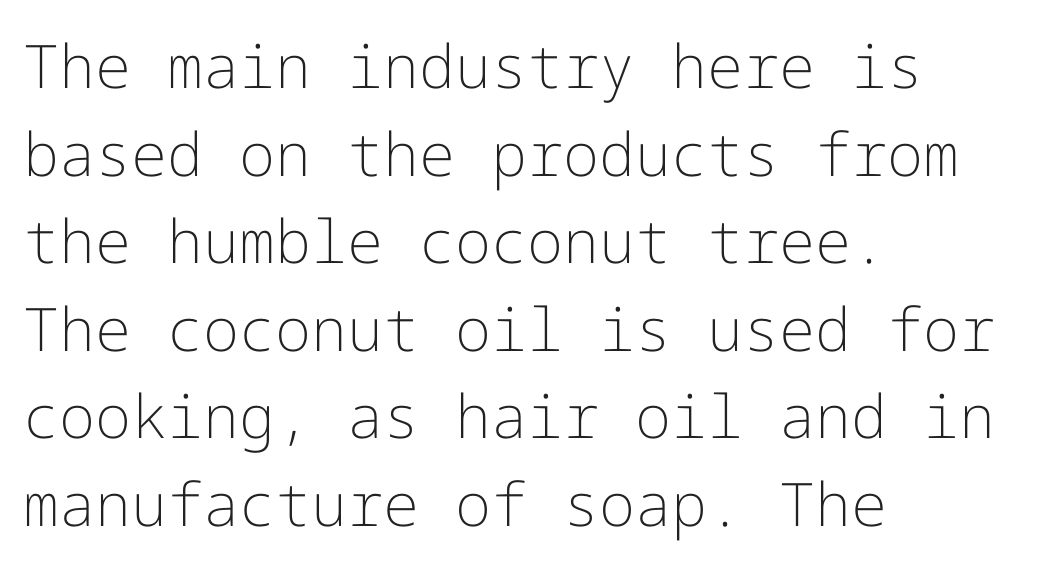
{"serif": "no", "italic": "no", "bold": "no", "weight": "light", "width": "normal", "stroke_contrast": "low", "x_height": "medium", "underline": "no", "align": "left", "line_spacing": "normal", "line_spacing_ratio": 1.46, "letter_spacing": "normal", "letter_spacing_em": 0.0, "glyph_px": 60}
